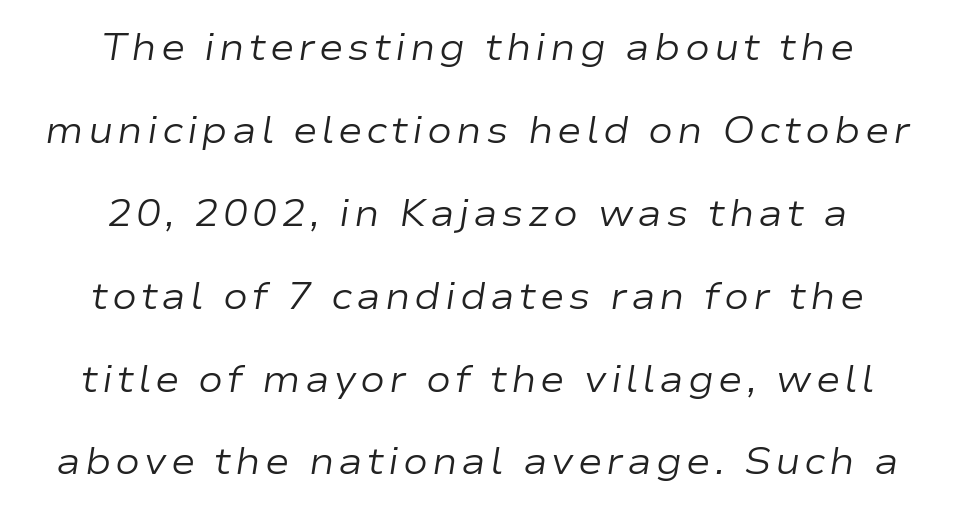
{"italic": "yes", "lean": "right", "slant_degrees": 9, "bold": "no", "weight": "regular", "width": "wide", "stroke_contrast": "low", "x_height": "medium", "monospaced": "no", "underline": "no", "align": "center", "line_spacing": "loose", "line_spacing_ratio": 2.24, "glyph_px": 37}
